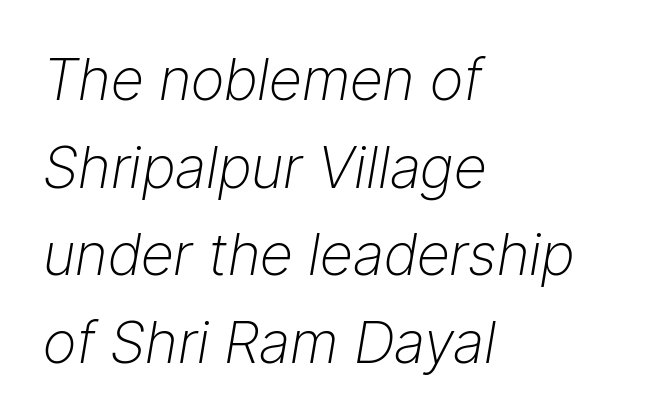
The image shows 58 px light type, italic (leaning right); set left-aligned, normal line spacing (1.51x), normal letter spacing, not underlined; low stroke contrast and a medium x-height.
